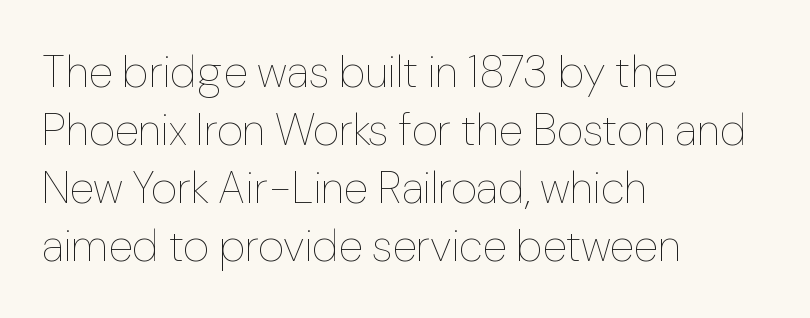
Q: Is the text bold? A: No.
Q: Is the text italic (slanted)? A: No, it is upright.
Q: Is the text underlined? A: No.
Q: How is the paragraph aligned? A: Left-aligned.
Q: Is the spacing between letters normal or unusually wide? A: Normal.
Q: Is the spacing between lines tight, normal or loose? A: Normal.
Q: Width (condensed, normal, or wide)? A: Normal.
Q: Stroke contrast? A: Low.
Q: x-height? A: Medium.
Q: Monospaced? A: No.
